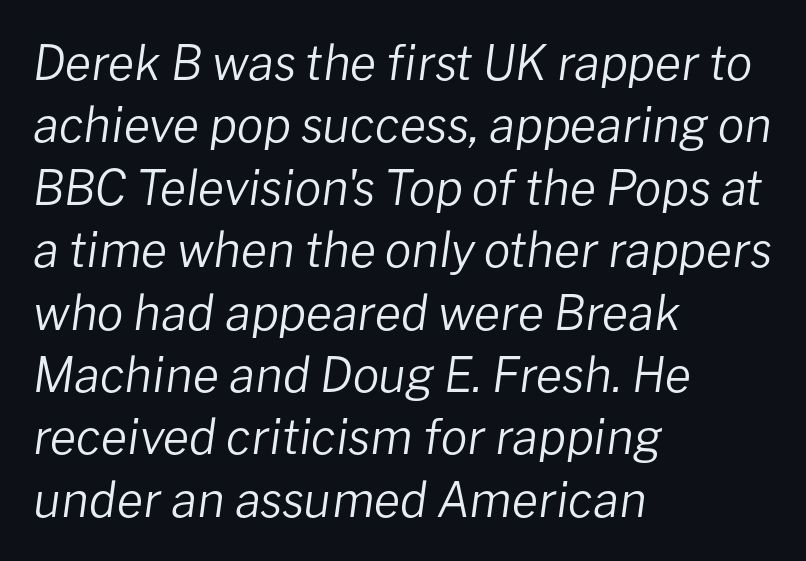
The paragraph shown leans on its left margin. No heavy texture on the line: the type isn't bold. Is the type slanted? Yes — the strokes lean at a clear angle. Spacing verdict: proportional, widths tailored to each character. The line-height multiplier appears to be the usual default.
